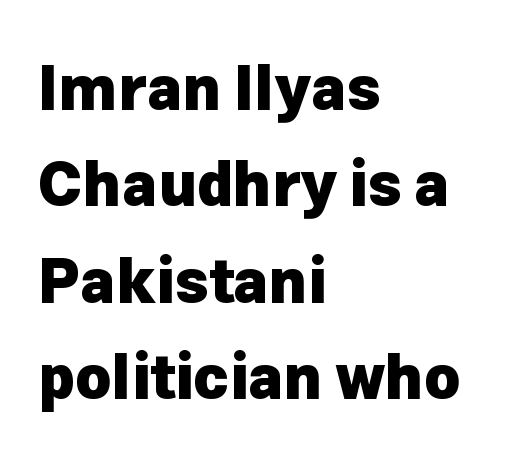
The image shows 61 px heavy sans-serif type, upright; set left-aligned, normal line spacing (1.58x), normal letter spacing, not underlined; low stroke contrast and a medium x-height.
